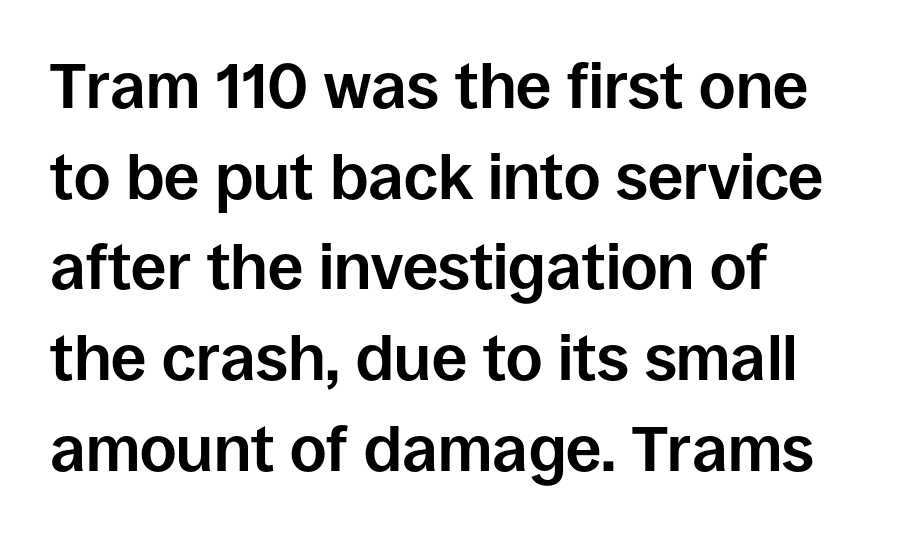
Q: Is the text bold? A: Yes.
Q: Is the text italic (slanted)? A: No, it is upright.
Q: Is the typeface a serif or a sans-serif typeface? A: Sans-serif.
Q: Is the text underlined? A: No.
Q: How is the paragraph aligned? A: Left-aligned.
Q: Is the spacing between letters normal or unusually wide? A: Normal.
Q: Is the spacing between lines tight, normal or loose? A: Normal.
Q: Width (condensed, normal, or wide)? A: Normal.
Q: Stroke contrast? A: Low.
Q: x-height? A: Large.
Q: Monospaced? A: No.
